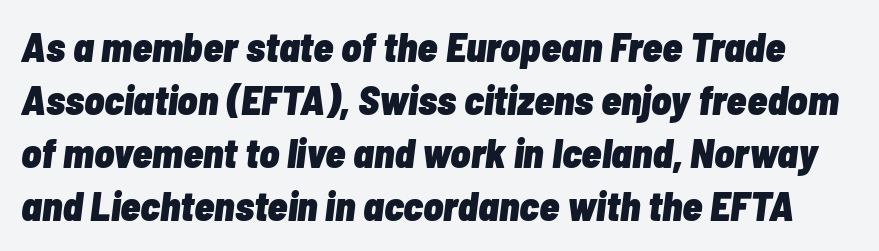
Q: Is the text bold? A: Yes.
Q: Is the text italic (slanted)? A: Yes, it leans right by about 7 degrees.
Q: Is the text underlined? A: No.
Q: Is the spacing between letters normal or unusually wide? A: Normal.
Q: Is the spacing between lines tight, normal or loose? A: Normal.
Q: Width (condensed, normal, or wide)? A: Condensed.
Q: Stroke contrast? A: Low.
Q: x-height? A: Medium.
Q: Monospaced? A: No.
